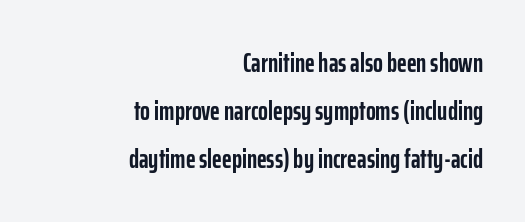
A dark, heavy texture on the line: the type is bold. If you drew a line through each stem, it would be perfectly vertical. The tracking reads as untouched default to a designer's eye. One-word summary of the alignment: right. Quick note: underline off.
